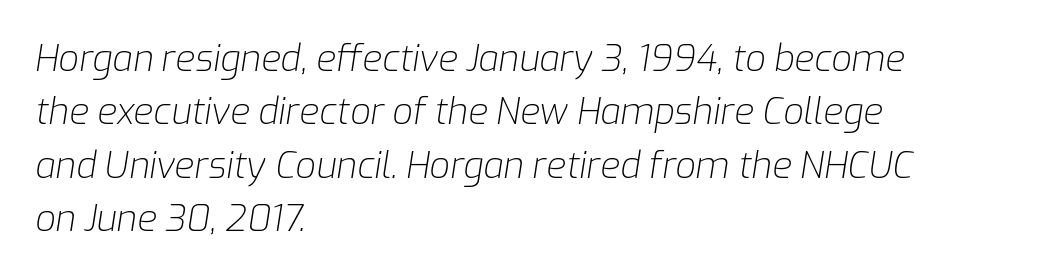
{"italic": "yes", "lean": "right", "slant_degrees": 9, "bold": "no", "weight": "light", "width": "normal", "stroke_contrast": "low", "x_height": "medium", "monospaced": "no", "underline": "no", "align": "left", "line_spacing": "normal", "line_spacing_ratio": 1.48, "letter_spacing": "normal", "letter_spacing_em": 0.0, "glyph_px": 36}
